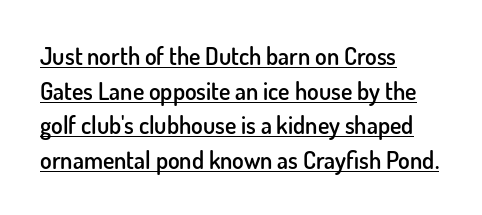
Q: Is the text bold? A: Semi-bold.
Q: Is the text italic (slanted)? A: No, it is upright.
Q: Is the text underlined? A: Yes.
Q: How is the paragraph aligned? A: Left-aligned.
Q: Is the spacing between letters normal or unusually wide? A: Normal.
Q: Is the spacing between lines tight, normal or loose? A: Normal.
